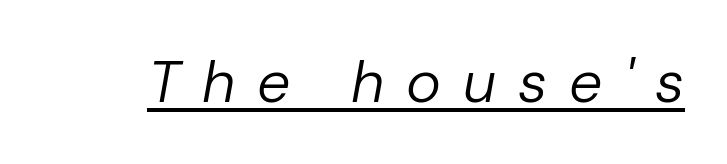
Q: Is the text bold? A: No.
Q: Is the text italic (slanted)? A: Yes, it leans right by about 10 degrees.
Q: Is the text underlined? A: Yes.
Q: Is the spacing between letters normal or unusually wide? A: Unusually wide.
Q: Width (condensed, normal, or wide)? A: Normal.
Q: Stroke contrast? A: Low.
Q: x-height? A: Medium.
Q: Monospaced? A: No.
